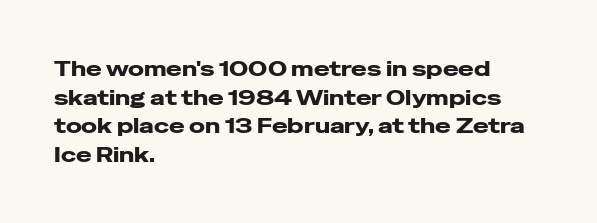
Q: Is the text italic (slanted)? A: No, it is upright.
Q: Is the text underlined? A: No.
Q: How is the paragraph aligned? A: Left-aligned.
Q: Is the spacing between letters normal or unusually wide? A: Normal.
Q: Is the spacing between lines tight, normal or loose? A: Normal.
